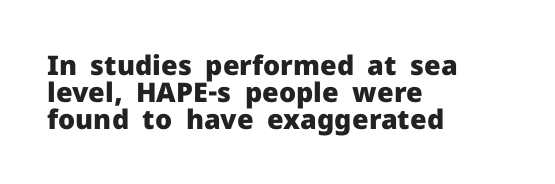
This rendering leaves character spacing at its baseline value. Where is the straight margin? On the left. Posture: vertical. The strokes are fattened all the way to bold.
